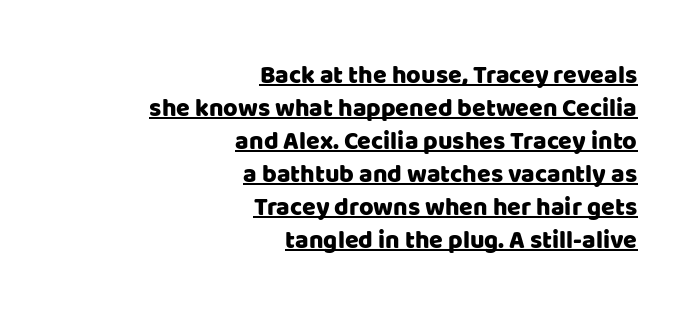
{"italic": "no", "underline": "yes", "align": "right", "line_spacing": "normal", "line_spacing_ratio": 1.32, "letter_spacing": "normal", "letter_spacing_em": 0.0, "glyph_px": 25}
